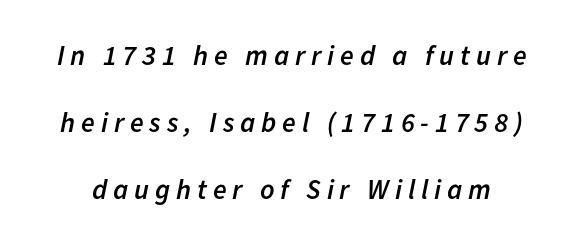
The image shows 28 px semibold type, italic (leaning right); set loose line spacing (2.4x), unusually wide letter spacing (+0.21 em), not underlined; low stroke contrast and a medium x-height.
